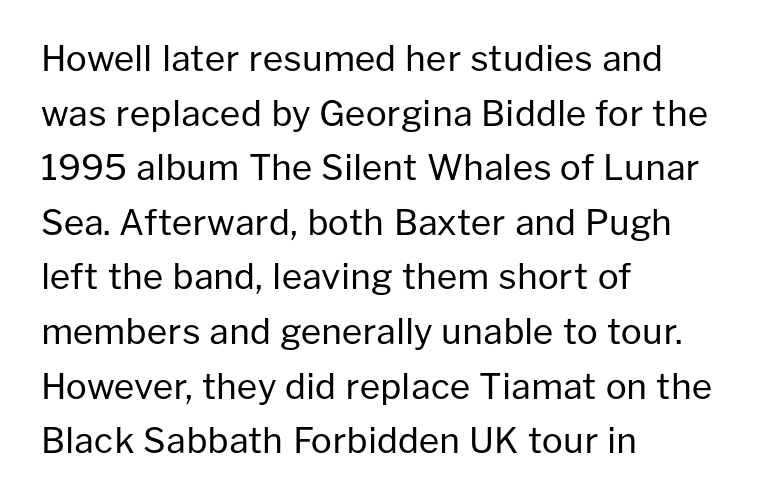
The image shows 35 px regular-weight sans-serif type, upright; set left-aligned, normal line spacing (1.56x), normal letter spacing, not underlined; low stroke contrast and a medium x-height.
